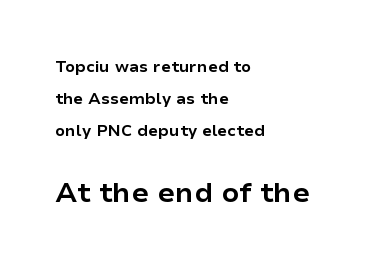
The image shows 28 px bold sans-serif type, upright; set left-aligned, loose line spacing (1.99x), normal letter spacing, not underlined; the second (bottom) block is 1.75x larger; low stroke contrast and a medium x-height.
